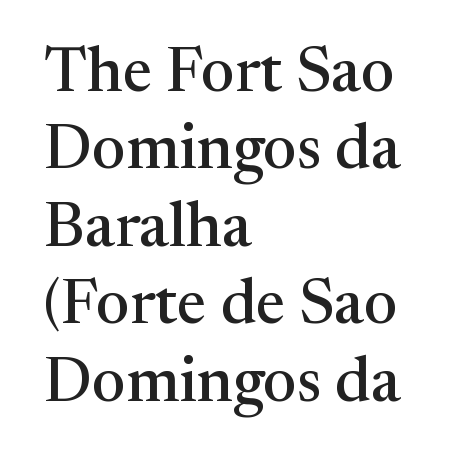
Where is the straight margin? On the left. Descender tails drop into unmarked territory. The face used here is proportionally spaced, like ordinary book or web type. Caption: standard tracking, unaltered. Old-style or modern, the face here clearly has serifs.
